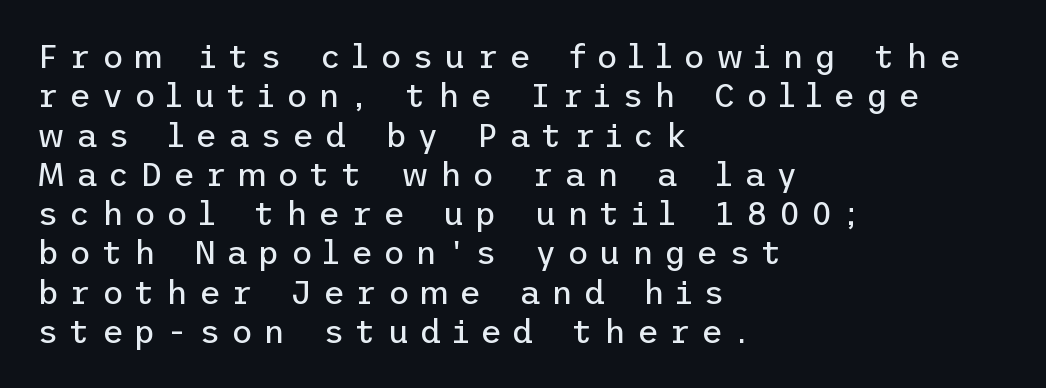
The image shows 33 px regular-weight sans-serif type, upright; set left-aligned, line spacing 1.19x, unusually wide letter spacing (+0.33 em), not underlined; low stroke contrast and a medium x-height.
